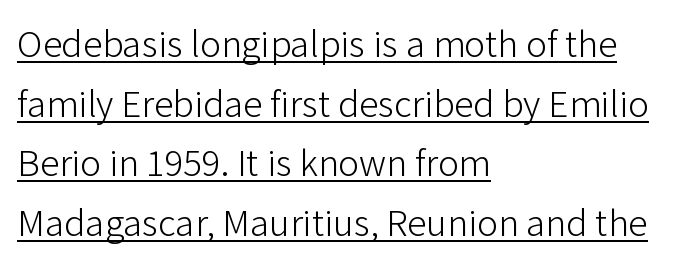
{"serif": "no", "italic": "no", "bold": "no", "weight": "light", "width": "normal", "stroke_contrast": "low", "x_height": "medium", "monospaced": "no", "underline": "yes", "align": "left", "line_spacing": "normal", "line_spacing_ratio": 1.53, "letter_spacing": "normal", "letter_spacing_em": 0.0, "glyph_px": 39}
